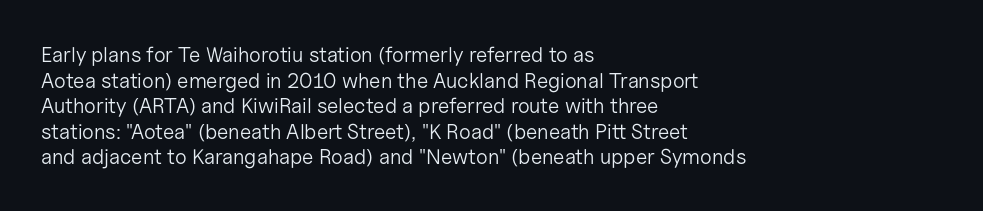
The image shows 21 px text type, upright; set left-aligned, line spacing 1.22x, normal letter spacing, not underlined.
